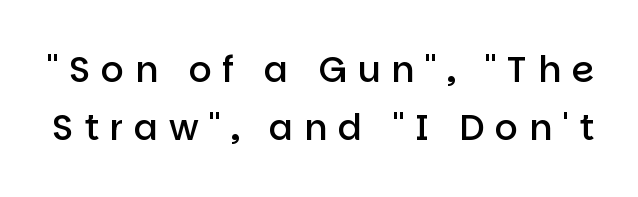
Q: Is the text bold? A: Semi-bold.
Q: Is the text italic (slanted)? A: No, it is upright.
Q: Is the typeface a serif or a sans-serif typeface? A: Sans-serif.
Q: Is the text underlined? A: No.
Q: Is the spacing between letters normal or unusually wide? A: Unusually wide.
Q: Is the spacing between lines tight, normal or loose? A: Normal.
Q: Width (condensed, normal, or wide)? A: Normal.
Q: Stroke contrast? A: Low.
Q: x-height? A: Large.
Q: Monospaced? A: No.
